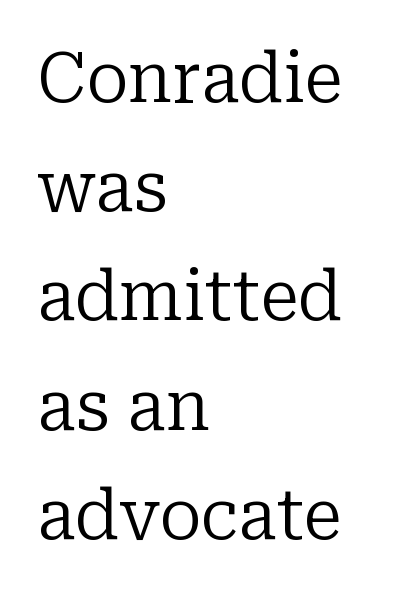
Rendered with straight, roman letterforms. Each line starts at the same left margin while the right side varies. Default kerning and tracking; the words read as compact shapes. The leading is moderate, giving the passage an even texture.
